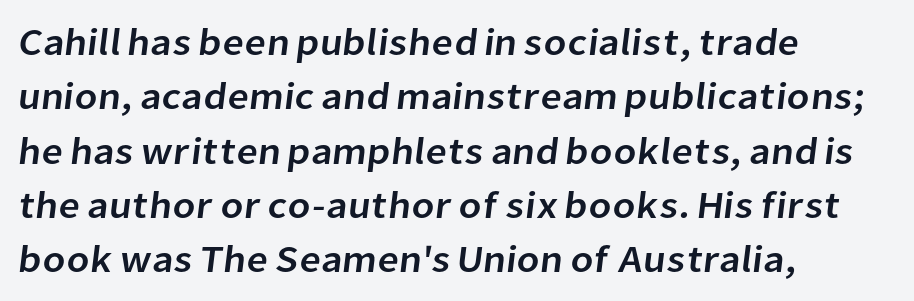
Q: Is the typeface a serif or a sans-serif typeface? A: Sans-serif.
Q: Is the text underlined? A: No.
Q: How is the paragraph aligned? A: Left-aligned.
Q: Is the spacing between letters normal or unusually wide? A: Normal.
Q: Is the spacing between lines tight, normal or loose? A: Normal.
Q: Width (condensed, normal, or wide)? A: Normal.
Q: Stroke contrast? A: Low.
Q: x-height? A: Medium.
Q: Monospaced? A: No.
